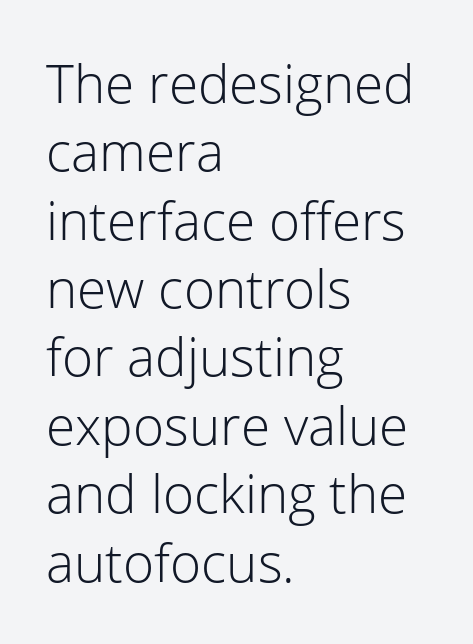
Q: Is the text bold? A: No.
Q: Is the text italic (slanted)? A: No, it is upright.
Q: Is the typeface a serif or a sans-serif typeface? A: Sans-serif.
Q: Is the text underlined? A: No.
Q: How is the paragraph aligned? A: Left-aligned.
Q: Is the spacing between letters normal or unusually wide? A: Normal.
Q: Is the spacing between lines tight, normal or loose? A: Normal.
Q: Width (condensed, normal, or wide)? A: Normal.
Q: Stroke contrast? A: Low.
Q: x-height? A: Medium.
Q: Monospaced? A: No.
